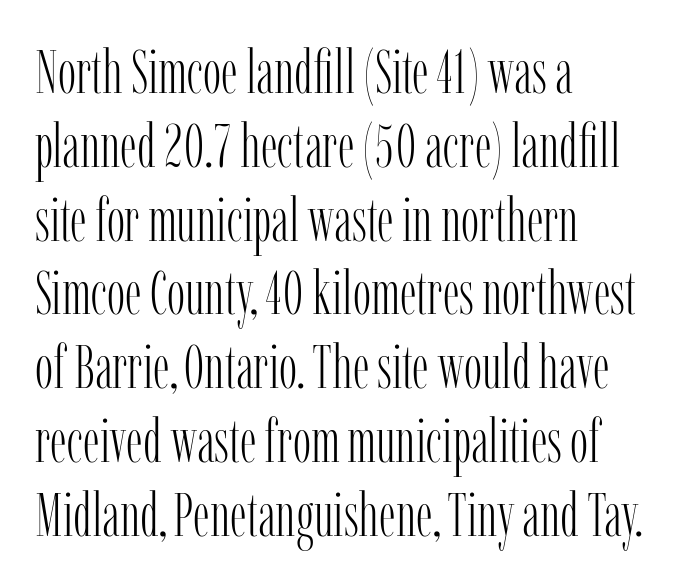
Q: Is the text bold? A: No.
Q: Is the text italic (slanted)? A: No, it is upright.
Q: Is the typeface a serif or a sans-serif typeface? A: Serif.
Q: Is the text underlined? A: No.
Q: How is the paragraph aligned? A: Left-aligned.
Q: Is the spacing between letters normal or unusually wide? A: Normal.
Q: Width (condensed, normal, or wide)? A: Condensed.
Q: Stroke contrast? A: Low.
Q: x-height? A: Medium.
Q: Monospaced? A: No.
